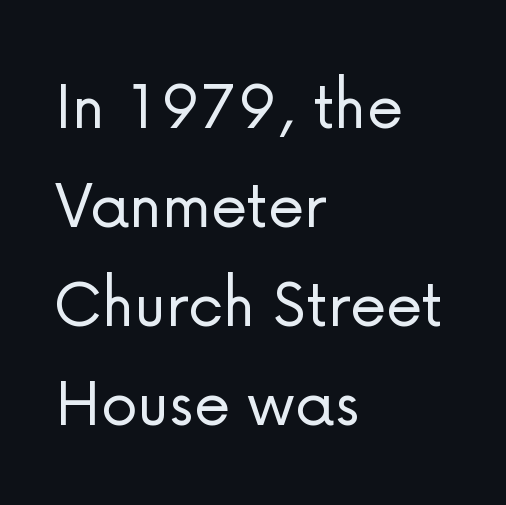
The image shows 74 px light sans-serif type, upright; set left-aligned, normal line spacing (1.34x), normal letter spacing, not underlined; low stroke contrast and a medium x-height.
